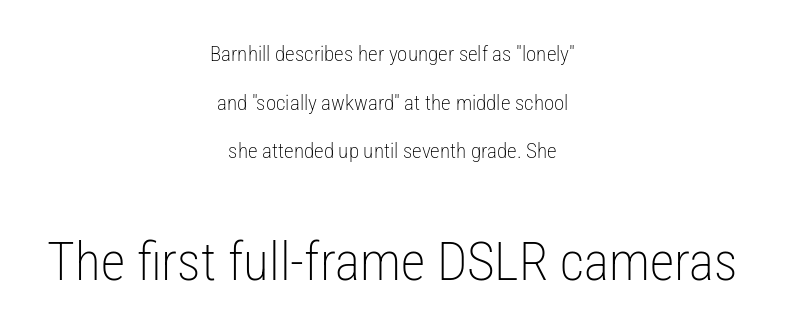
Q: Is the text bold? A: No.
Q: Is the text italic (slanted)? A: No, it is upright.
Q: Is the typeface a serif or a sans-serif typeface? A: Sans-serif.
Q: Is the text underlined? A: No.
Q: How is the paragraph aligned? A: Centered.
Q: Is the spacing between letters normal or unusually wide? A: Normal.
Q: Is the spacing between lines tight, normal or loose? A: Loose.
Q: Which block of text is set in a larger size, the first (top) or the second (bottom)? A: The second (bottom) one.
Q: Width (condensed, normal, or wide)? A: Condensed.
Q: Stroke contrast? A: Low.
Q: x-height? A: Medium.
Q: Monospaced? A: No.
